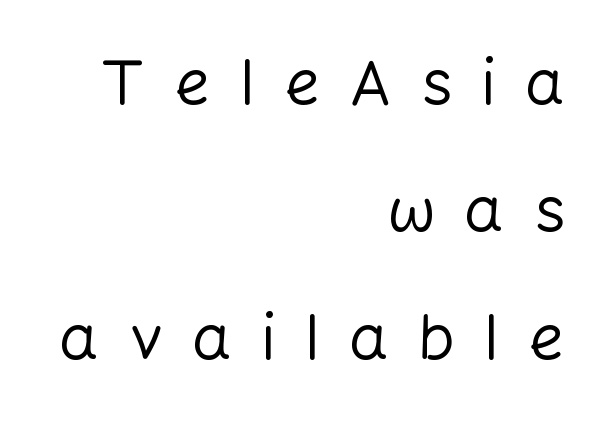
The image shows 63 px regular-weight sans-serif type, upright; set right-aligned, loose line spacing (2.02x), unusually wide letter spacing (+0.46 em), not underlined; low stroke contrast and a medium x-height.
